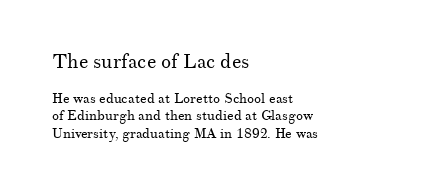
The image shows 20 px text type, upright; set left-aligned, line spacing 1.22x, normal letter spacing, not underlined; the first (top) block is 1.43x larger.
